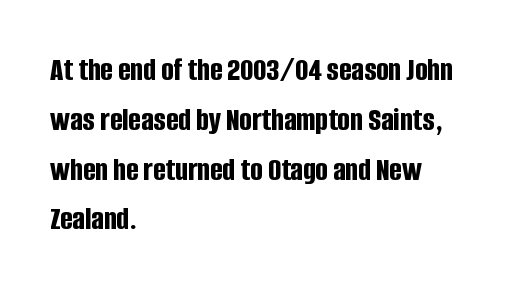
{"serif": "no", "italic": "no", "bold": "yes", "weight": "bold", "width": "condensed", "stroke_contrast": "low", "x_height": "large", "monospaced": "no", "underline": "no", "align": "left", "line_spacing": "normal", "line_spacing_ratio": 1.51, "letter_spacing": "normal", "letter_spacing_em": 0.0, "glyph_px": 33}
